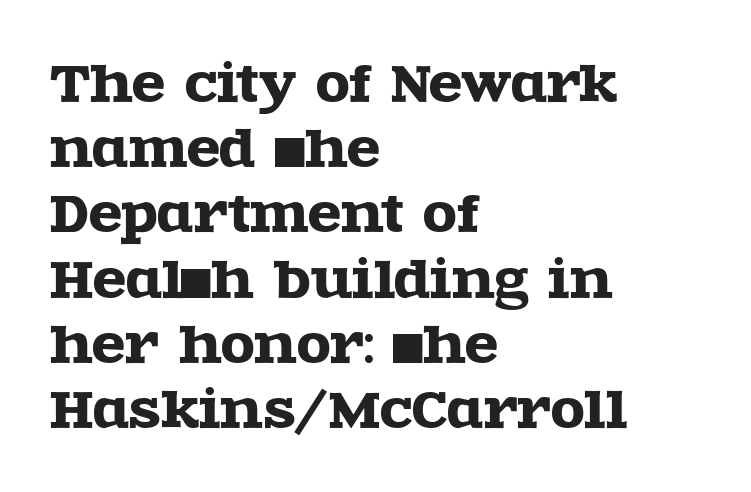
{"serif": "yes", "italic": "no", "width": "wide", "x_height": "large", "monospaced": "no", "underline": "no", "align": "left", "line_spacing": "normal", "line_spacing_ratio": 1.33, "letter_spacing": "normal", "letter_spacing_em": 0.0, "glyph_px": 49}
